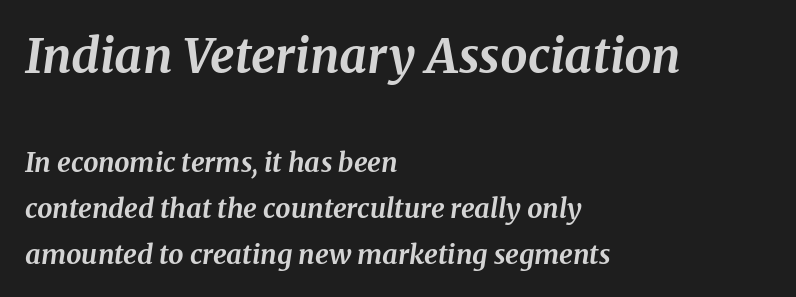
Heavy, bold letterforms. Look at the tracking — it's just the regular setting, nothing added. Check under the words: just untouched page. This sample keeps an unexceptional amount of space between lines. The face used here appears at its bigger size in the upper chunk.
